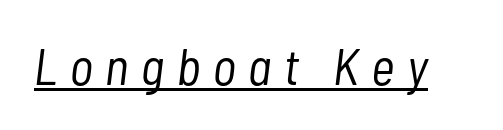
Q: Is the text bold? A: No.
Q: Is the text italic (slanted)? A: Yes, it leans right by about 7 degrees.
Q: Is the text underlined? A: Yes.
Q: Is the spacing between letters normal or unusually wide? A: Unusually wide.
Q: Width (condensed, normal, or wide)? A: Condensed.
Q: Stroke contrast? A: Low.
Q: x-height? A: Medium.
Q: Monospaced? A: No.
